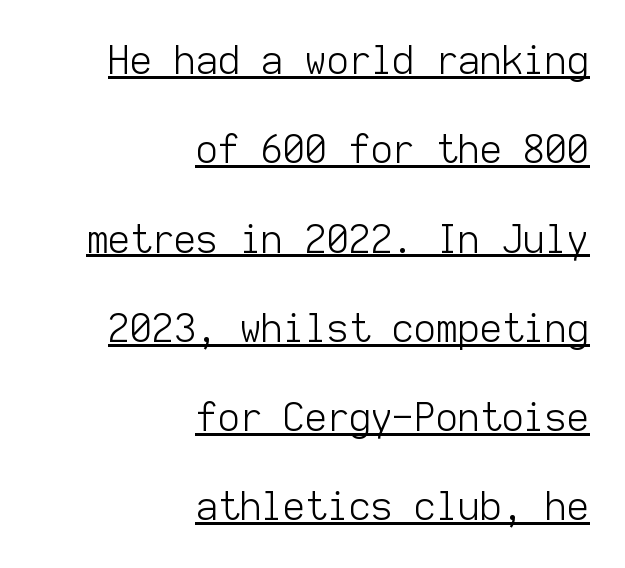
{"serif": "no", "italic": "no", "bold": "no", "weight": "light", "width": "normal", "stroke_contrast": "low", "x_height": "medium", "monospaced": "yes", "underline": "yes", "align": "right", "line_spacing": "loose", "line_spacing_ratio": 2.35, "letter_spacing": "normal", "letter_spacing_em": 0.0, "glyph_px": 38}
